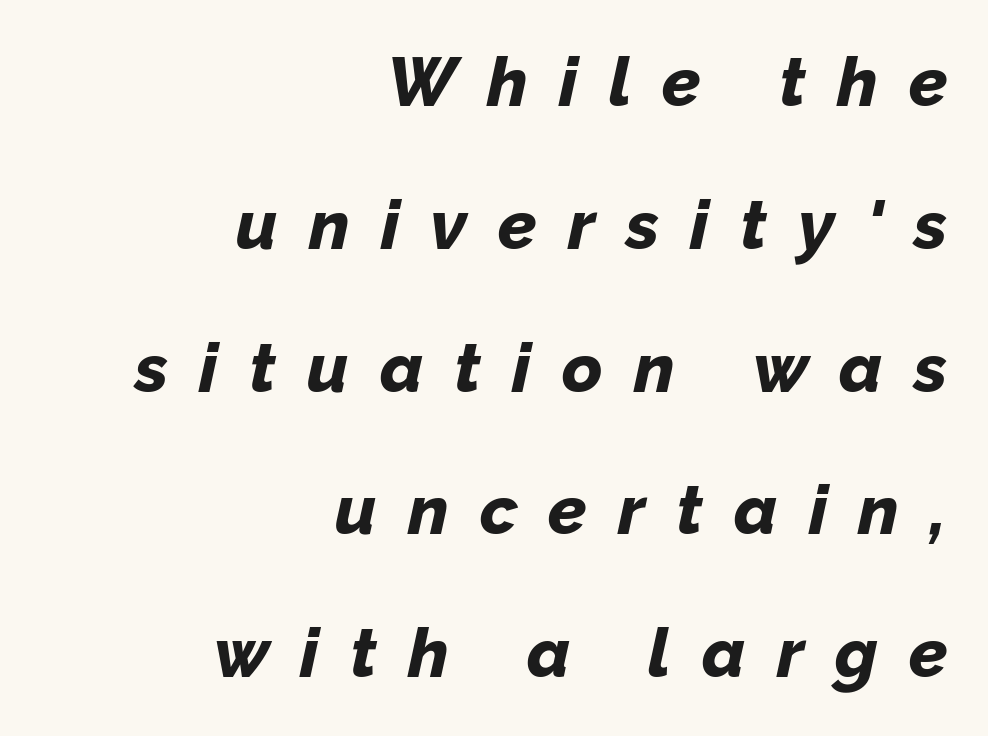
Character widths vary here, with narrow letters taking less room than wide ones. Heft: maximum for text — a bold. The rendering applies a slant to the glyphs. Words appear elongated and porous because spacing is wide.
